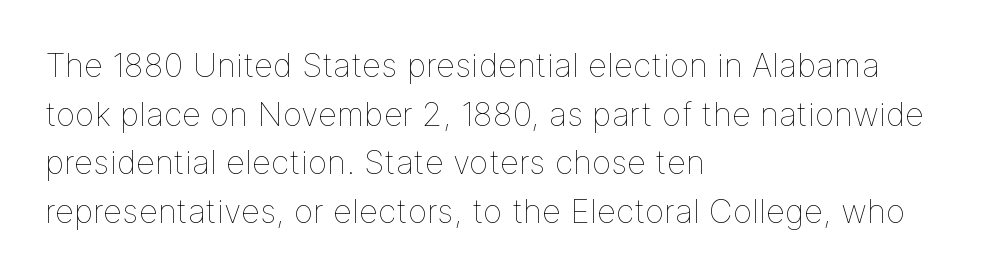
The image shows 33 px thin type, upright; set left-aligned, normal line spacing (1.47x), normal letter spacing, not underlined; low stroke contrast and a medium x-height.
